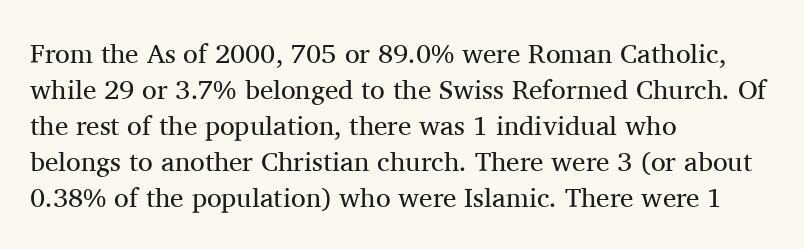
{"italic": "no", "bold": "no", "underline": "no", "align": "left", "line_spacing": "normal", "line_spacing_ratio": 1.33, "letter_spacing": "normal", "letter_spacing_em": 0.0, "glyph_px": 27}
